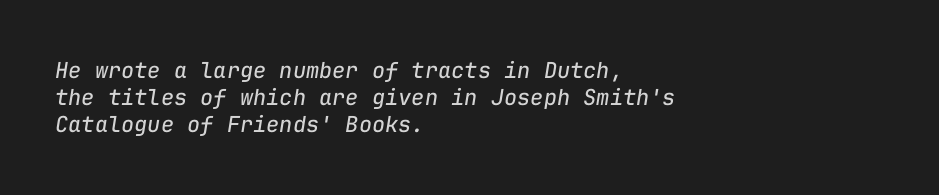
Q: Is the text bold? A: No.
Q: Is the text italic (slanted)? A: Yes, it leans right by about 9 degrees.
Q: Is the text underlined? A: No.
Q: How is the paragraph aligned? A: Left-aligned.
Q: Is the spacing between letters normal or unusually wide? A: Normal.
